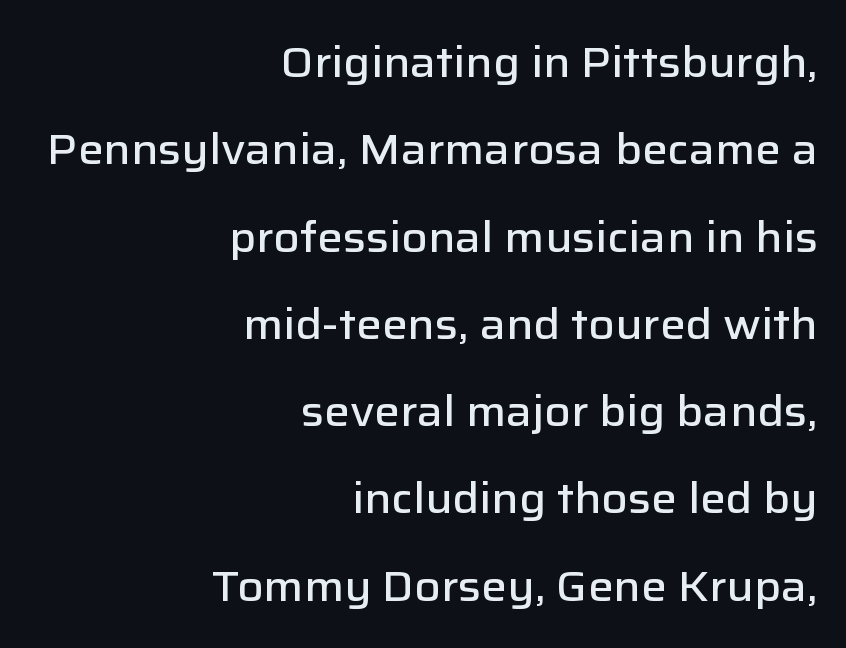
The image shows 43 px semibold sans-serif type, upright; set right-aligned, loose line spacing (2.03x), normal letter spacing, not underlined; low stroke contrast and a medium x-height.
